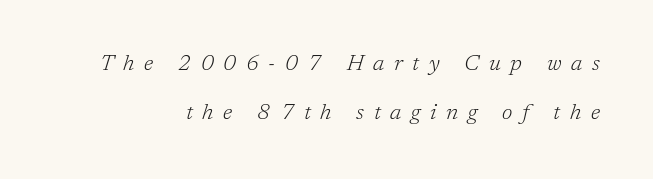
The image shows 22 px text type, italic (leaning right); set loose line spacing (2.25x), unusually wide letter spacing (+0.44 em), not underlined.
